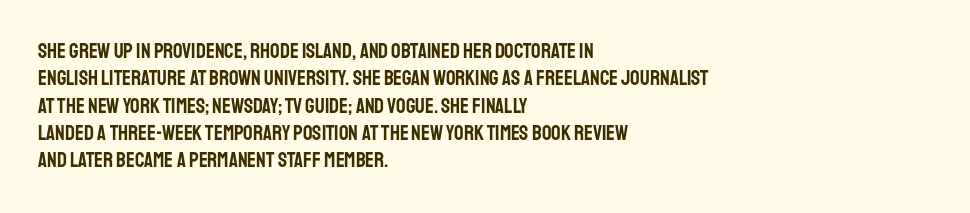
You could call the tracking neutral — neither tight nor loose. Honestly, there is no underline to notice here at all. This is roman type, the default non-slanted kind. Compared with a centered layout, this one pins lines to the left instead. Interline gaps are of average width in this sample.
